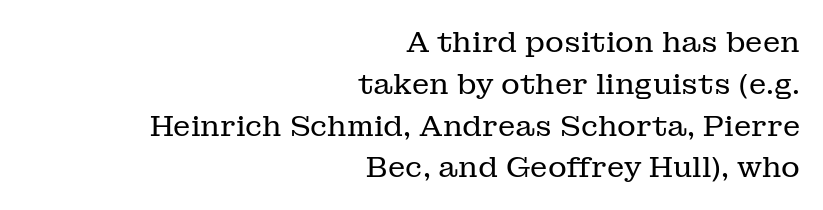
Short and long lines alike share a common ending point at right. Old-style or modern, the face here clearly has serifs. Words appear dense and cohesive because spacing is normal. Heaviness? Minimal to ordinary, like unemphasized prose. The leading is moderate, giving the passage an even texture. The passage shown is not underscored anywhere.
